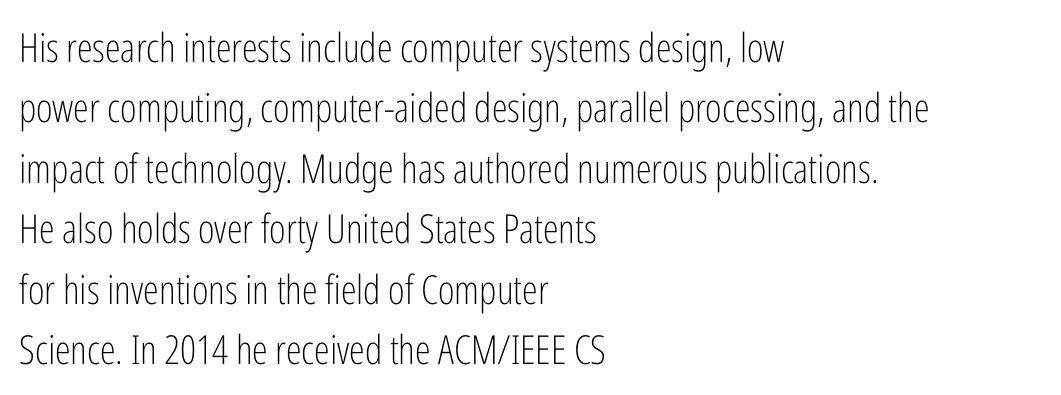
{"serif": "no", "italic": "no", "bold": "no", "weight": "light", "width": "condensed", "stroke_contrast": "low", "x_height": "medium", "monospaced": "no", "underline": "no", "align": "left", "line_spacing": "normal", "line_spacing_ratio": 1.51, "letter_spacing": "normal", "letter_spacing_em": 0.0, "glyph_px": 40}
